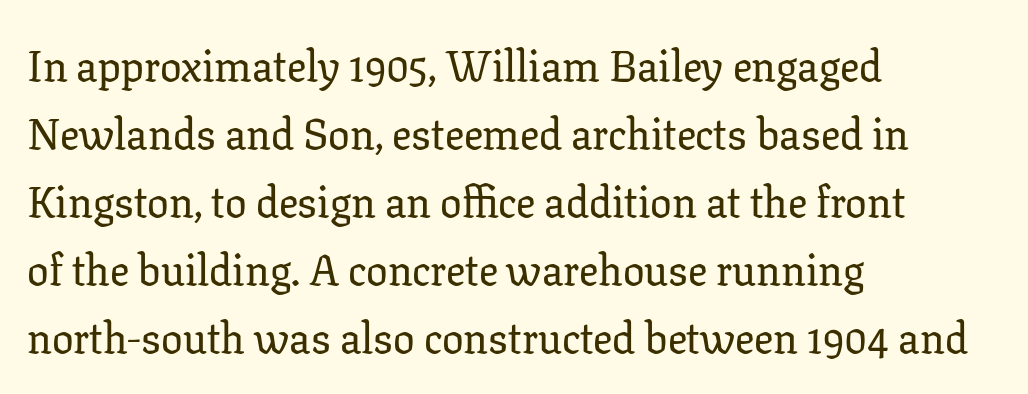
The image shows 43 px serif type, upright; set left-aligned, normal line spacing (1.58x), normal letter spacing, not underlined; low stroke contrast and a medium x-height.
